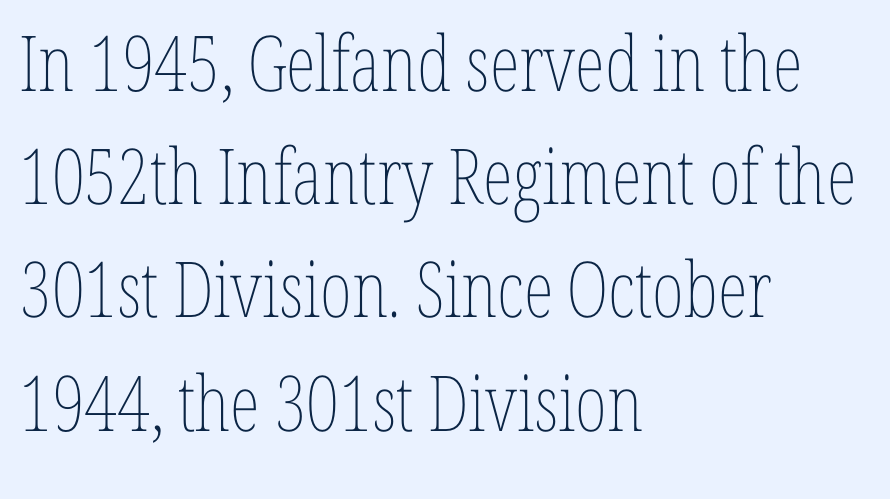
The image shows 77 px thin, condensed type, upright; set left-aligned, normal line spacing (1.47x), normal letter spacing, not underlined; low stroke contrast and a medium x-height.
